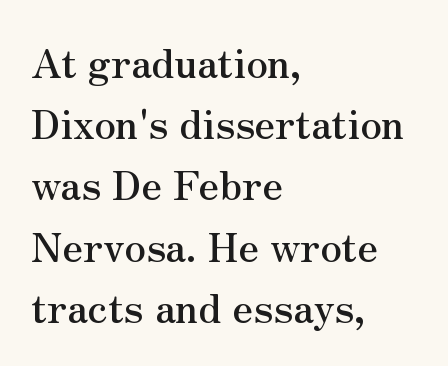
Q: Is the text italic (slanted)? A: No, it is upright.
Q: Is the typeface a serif or a sans-serif typeface? A: Serif.
Q: Is the text underlined? A: No.
Q: How is the paragraph aligned? A: Left-aligned.
Q: Is the spacing between letters normal or unusually wide? A: Normal.
Q: Is the spacing between lines tight, normal or loose? A: Normal.
Q: Width (condensed, normal, or wide)? A: Normal.
Q: Stroke contrast? A: Medium.
Q: x-height? A: Small.
Q: Monospaced? A: No.
